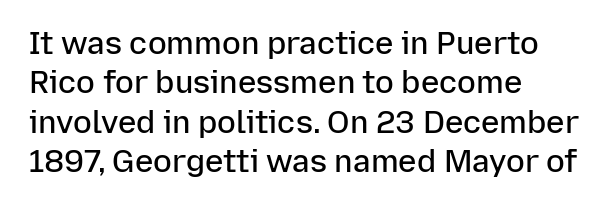
One-word summary of the alignment: left. Do the characters align in a grid? No, the font is proportional. I'd describe the lettering as semibold — firm but not a full bold. The font's upright variant was chosen for this text. Compared with typical paragraphs, the rows here are spaced about the same.
